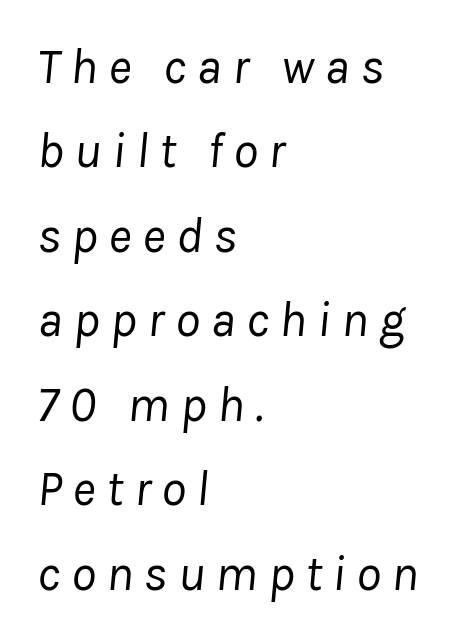
The image shows 50 px regular-weight type, italic (leaning right); set left-aligned, normal line spacing (1.69x), unusually wide letter spacing (+0.21 em), not underlined; low stroke contrast and a medium x-height.
